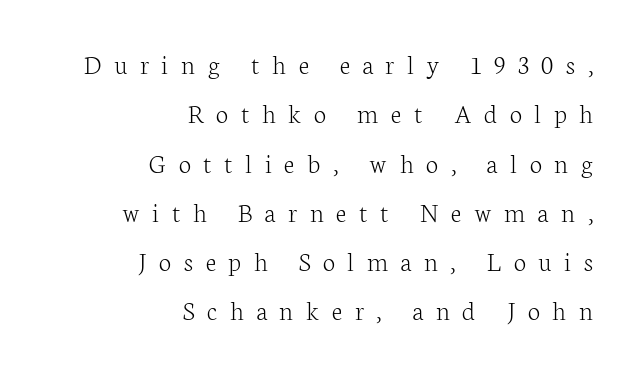
Q: Is the text bold? A: No.
Q: Is the text italic (slanted)? A: No, it is upright.
Q: Is the typeface a serif or a sans-serif typeface? A: Serif.
Q: Is the text underlined? A: No.
Q: How is the paragraph aligned? A: Right-aligned.
Q: Is the spacing between letters normal or unusually wide? A: Unusually wide.
Q: Width (condensed, normal, or wide)? A: Normal.
Q: Stroke contrast? A: Low.
Q: x-height? A: Medium.
Q: Monospaced? A: No.
